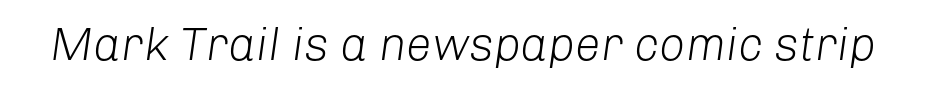
Summary of weight: not heavy and not bold. Looks like regular typesetting: each glyph gets only the width it needs. Characters are canted at an angle relative to the baseline's perpendicular. Check under the words: just untouched page. The type is set solid horizontally, with unmodified tracking.
